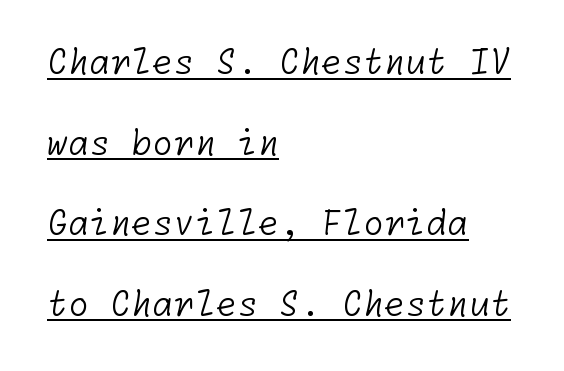
Short note: letters normally spaced. The designer dialed line spacing up above the default. In CSS terms this would be text-align: left. Are there feet on the stems? There aren't — it's a sans.
